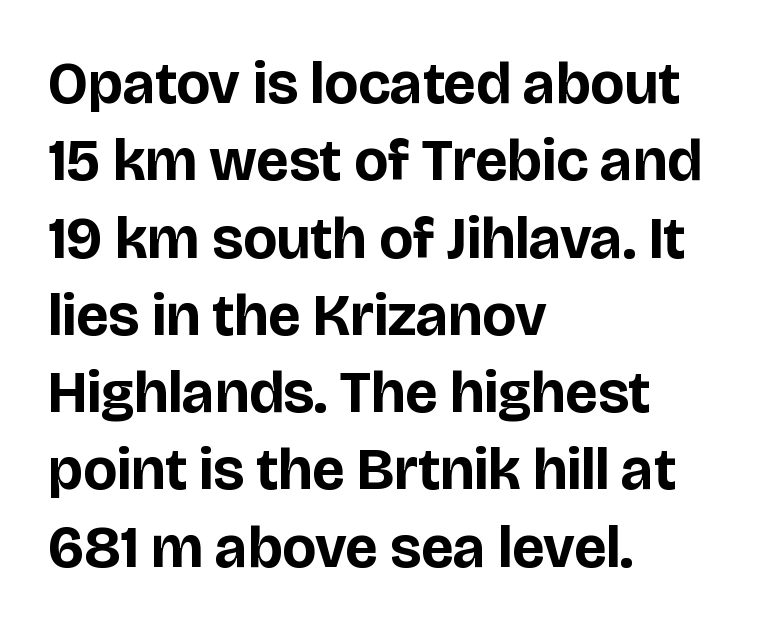
The compositor pushed each line to the left boundary. Thick stems and heavy bowls — unmistakably bold. The letters sit at their default tracking, neither squeezed nor spread. Honestly, the row spacing looks completely unremarkable.
